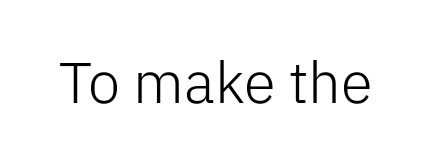
{"serif": "no", "italic": "no", "bold": "no", "weight": "light", "width": "normal", "stroke_contrast": "low", "x_height": "medium", "monospaced": "no", "underline": "no", "letter_spacing": "normal", "letter_spacing_em": 0.0, "glyph_px": 58}
